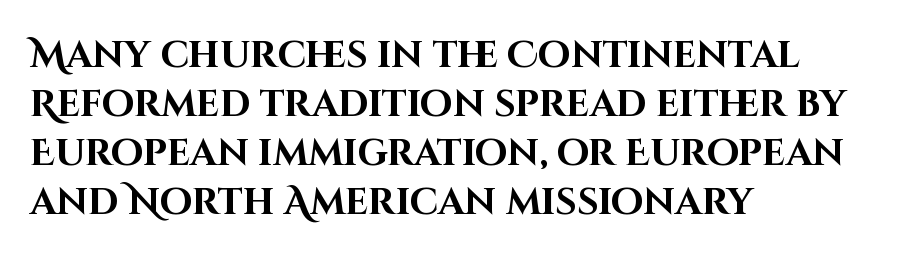
Q: Is the text bold? A: Yes.
Q: Is the text italic (slanted)? A: No, it is upright.
Q: Is the typeface a serif or a sans-serif typeface? A: Sans-serif.
Q: Is the text underlined? A: No.
Q: How is the paragraph aligned? A: Left-aligned.
Q: Is the spacing between letters normal or unusually wide? A: Normal.
Q: Is the spacing between lines tight, normal or loose? A: Normal.
Q: Width (condensed, normal, or wide)? A: Normal.
Q: Stroke contrast? A: High.
Q: x-height? A: Large.
Q: Monospaced? A: No.
